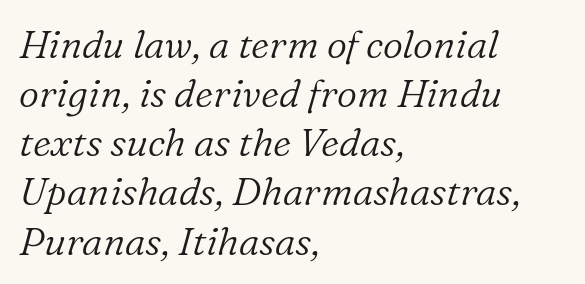
{"serif": "yes", "italic": "yes", "lean": "right", "slant_degrees": 16, "bold": "no", "weight": "light", "width": "normal", "stroke_contrast": "low", "x_height": "medium", "monospaced": "no", "underline": "no", "align": "left", "line_spacing": "normal", "line_spacing_ratio": 1.26, "letter_spacing": "normal", "letter_spacing_em": 0.0, "glyph_px": 39}
